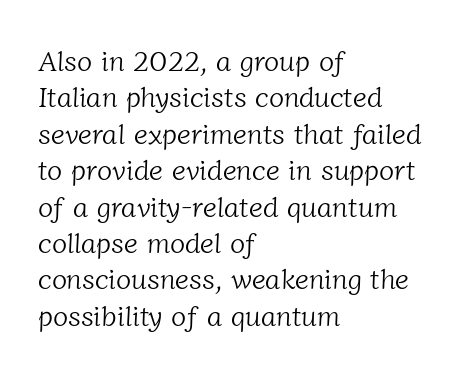
Old-style or modern, the face here clearly has serifs. The lines are quadded left. The weight would be labelled regular, book, light, or lighter still. Here the designer chose a conventional face with non-uniform glyph widths. Each row of text sits above clean, open space.
